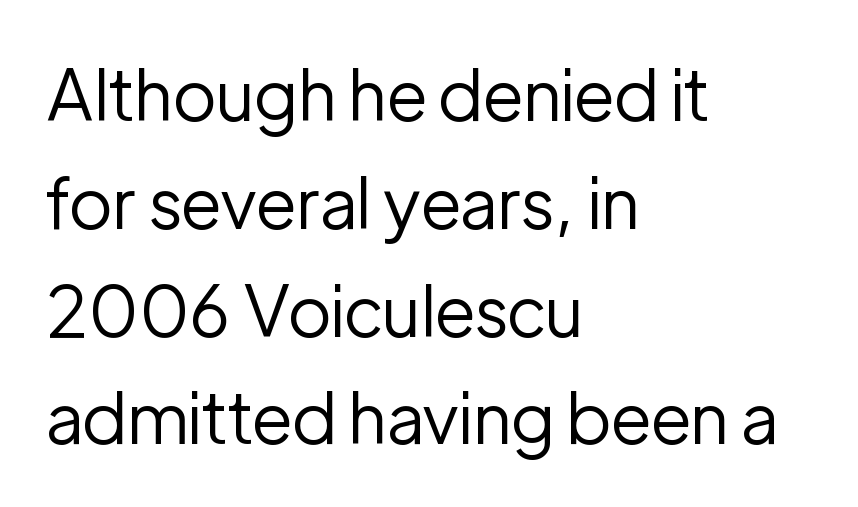
Q: Is the text bold? A: No.
Q: Is the text italic (slanted)? A: No, it is upright.
Q: Is the typeface a serif or a sans-serif typeface? A: Sans-serif.
Q: Is the text underlined? A: No.
Q: How is the paragraph aligned? A: Left-aligned.
Q: Is the spacing between letters normal or unusually wide? A: Normal.
Q: Is the spacing between lines tight, normal or loose? A: Normal.
Q: Width (condensed, normal, or wide)? A: Normal.
Q: Stroke contrast? A: Low.
Q: x-height? A: Medium.
Q: Monospaced? A: No.
